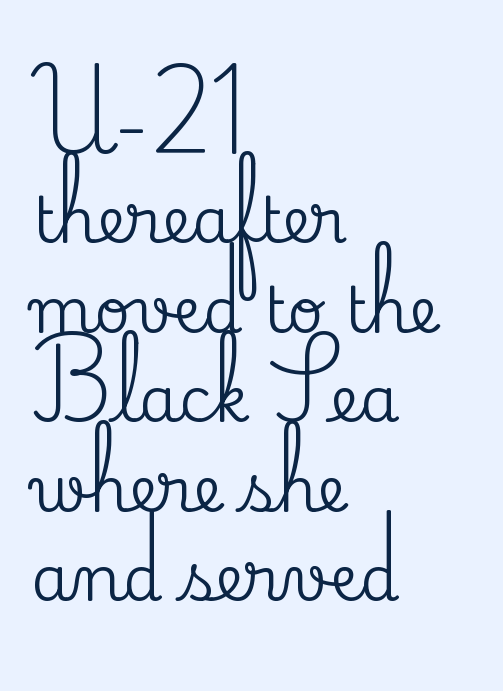
The image shows 63 px serif type, upright; set left-aligned, normal line spacing (1.42x), normal letter spacing, not underlined; medium stroke contrast and a small x-height.
